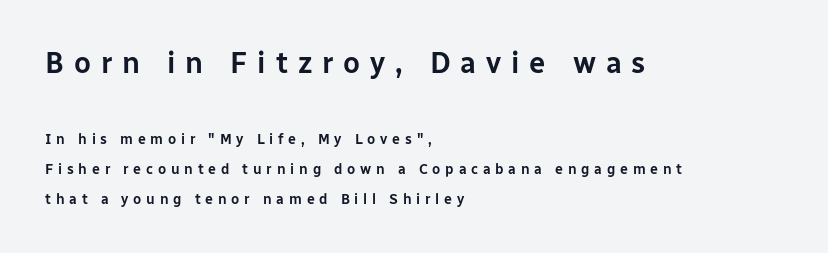
Q: Is the text italic (slanted)? A: No, it is upright.
Q: Is the typeface a serif or a sans-serif typeface? A: Sans-serif.
Q: Is the text underlined? A: No.
Q: How is the paragraph aligned? A: Left-aligned.
Q: Is the spacing between letters normal or unusually wide? A: Unusually wide.
Q: Is the spacing between lines tight, normal or loose? A: Loose.
Q: Which block of text is set in a larger size, the first (top) or the second (bottom)? A: The first (top) one.
Q: Width (condensed, normal, or wide)? A: Normal.
Q: Stroke contrast? A: Low.
Q: x-height? A: Medium.
Q: Monospaced? A: No.
